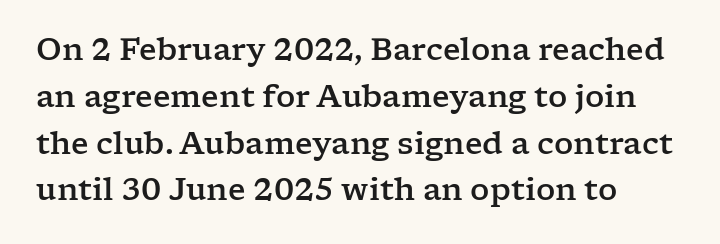
Horizontal alignment here is leftward, the default for most running prose. Is this a fixed-width face? No — the glyphs have proportional, varying widths. You can tell it's not italic because the verticals are truly vertical. Leading matches the norm, producing a regular column.
